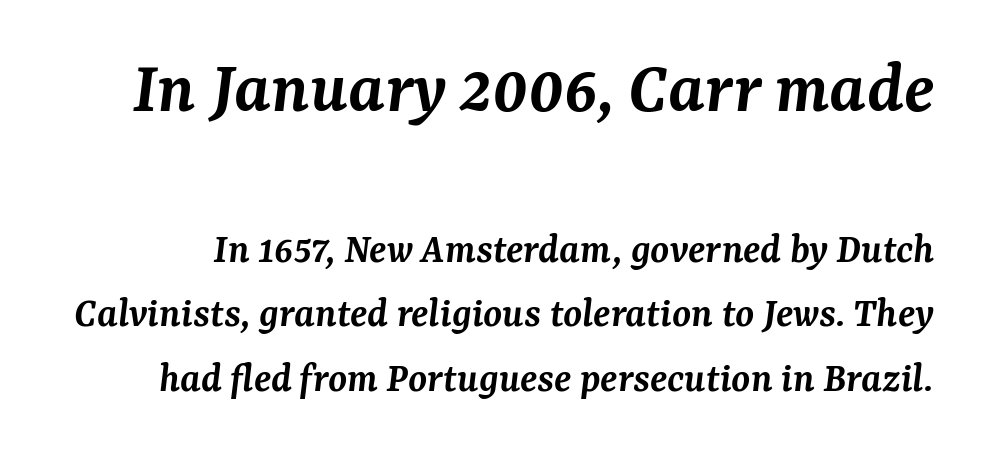
Q: Is the text bold? A: Semi-bold.
Q: Is the text italic (slanted)? A: Yes, it leans right by about 7 degrees.
Q: Is the typeface a serif or a sans-serif typeface? A: Serif.
Q: Is the text underlined? A: No.
Q: Is the spacing between letters normal or unusually wide? A: Normal.
Q: Is the spacing between lines tight, normal or loose? A: Normal.
Q: Which block of text is set in a larger size, the first (top) or the second (bottom)? A: The first (top) one.
Q: Width (condensed, normal, or wide)? A: Normal.
Q: Stroke contrast? A: Medium.
Q: x-height? A: Medium.
Q: Monospaced? A: No.
